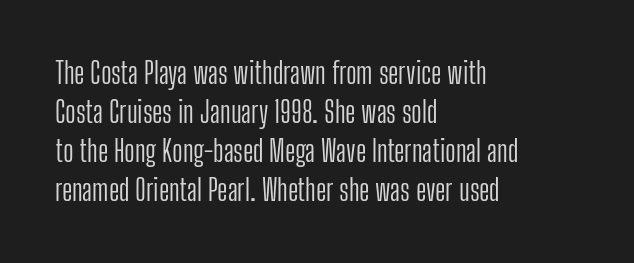
Q: Is the text bold? A: No.
Q: Is the text italic (slanted)? A: No, it is upright.
Q: Is the typeface a serif or a sans-serif typeface? A: Sans-serif.
Q: Is the text underlined? A: No.
Q: How is the paragraph aligned? A: Left-aligned.
Q: Is the spacing between letters normal or unusually wide? A: Normal.
Q: Is the spacing between lines tight, normal or loose? A: Normal.
Q: Width (condensed, normal, or wide)? A: Condensed.
Q: Stroke contrast? A: Low.
Q: x-height? A: Medium.
Q: Monospaced? A: No.
